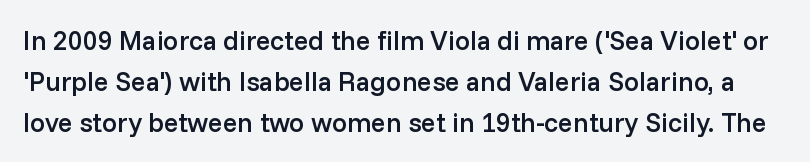
Standard letterfit; no display-style spreading of the glyphs. Just letters on the line, the space beneath them empty. In terms of posture, this sample is upright. Compared with typical paragraphs, the rows here are spaced about the same.
